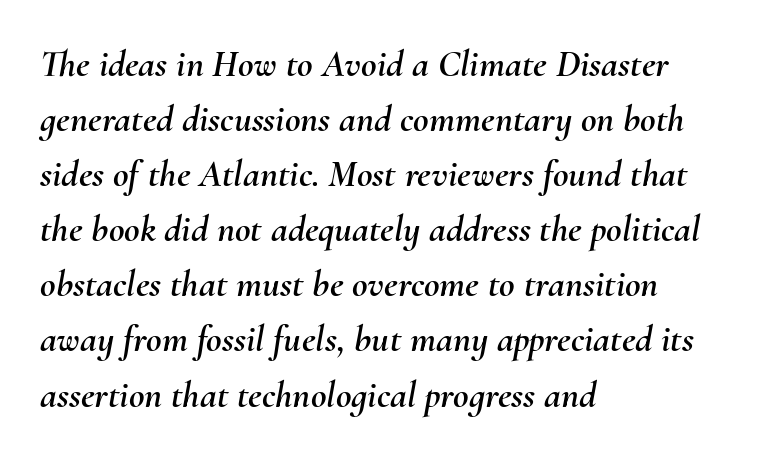
Note the varied advance widths — an 'i' is clearly narrower than an 'm'. Horizontal bands of white between lines are of average thickness. Does extra space separate the letters? No, they use regular spacing. Is the block centered? No — it sits flush against the left margin.
